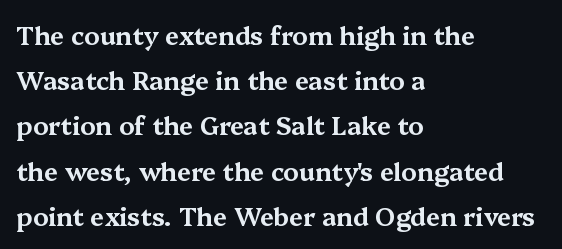
The gap between lines stays unmarked. There is no visible air inserted between adjacent glyphs. Casual observation: everything's shoved over to the left. Nope, not italic — everything's standing straight.
